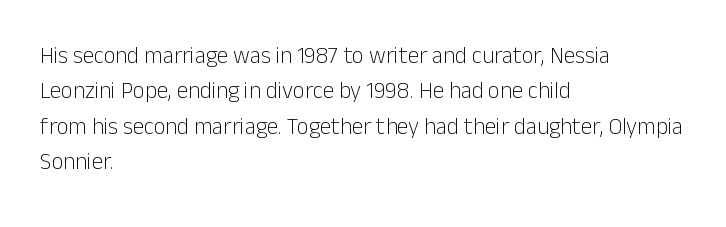
The face looks like a standard text weight, possibly lighter. Vertical strokes here are truly vertical. These lines keep a tight, regular rhythm from letter to letter. Leading matches the norm, producing a regular column. Left-aligned paragraph, ragged on the right. The space directly below the letters is spotless.
